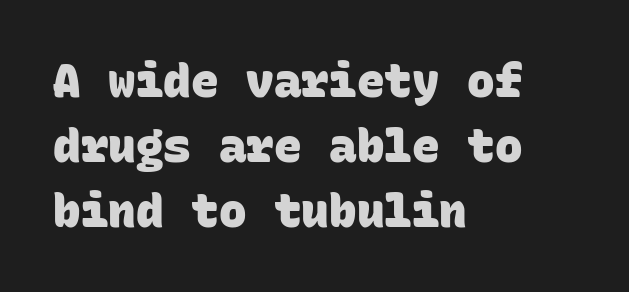
Characters follow at the spacing the type designer built in. This rendering features lettering with no underline. In terms of weight, the rendering is a true, heavy bold. A typesetter would label this face a sans.
